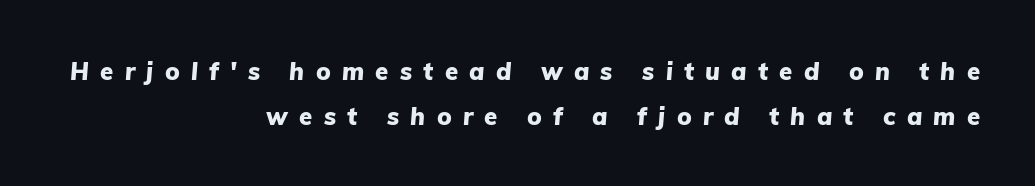
The image shows 24 px bold type, italic (leaning right); set right-aligned, line spacing 1.87x, unusually wide letter spacing (+0.47 em), not underlined.
